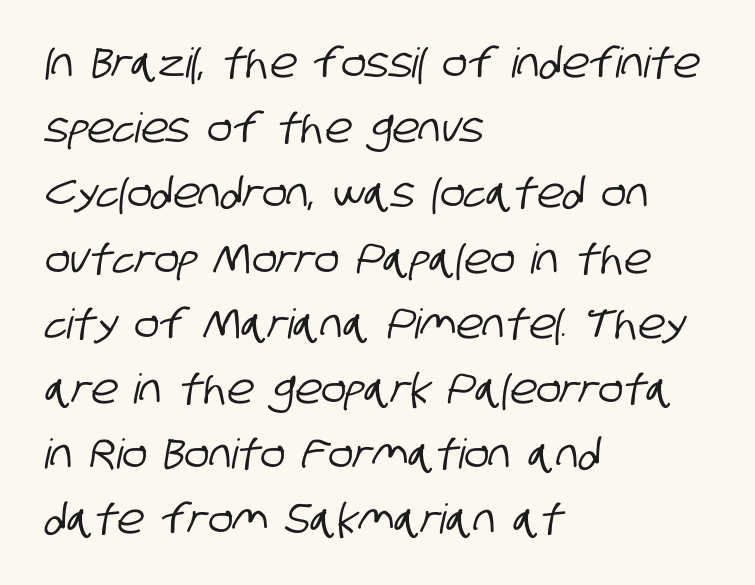
{"serif": "no", "width": "condensed", "stroke_contrast": "low", "x_height": "large", "monospaced": "no", "underline": "no", "align": "left", "line_spacing": "normal", "line_spacing_ratio": 1.59, "letter_spacing": "normal", "letter_spacing_em": 0.0, "glyph_px": 41}
